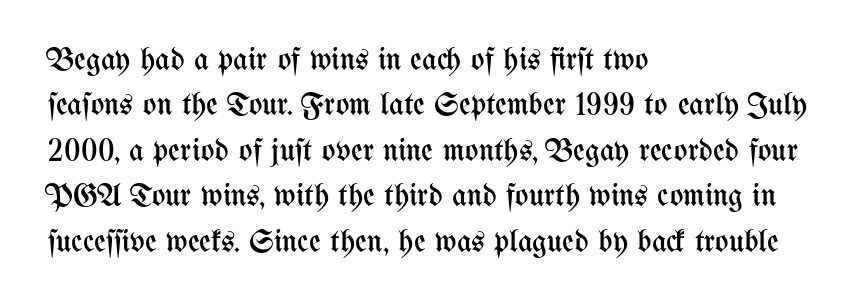
The image shows 32 px regular-weight, condensed type, upright; set left-aligned, normal line spacing (1.42x), normal letter spacing, not underlined; medium stroke contrast and a medium x-height.
